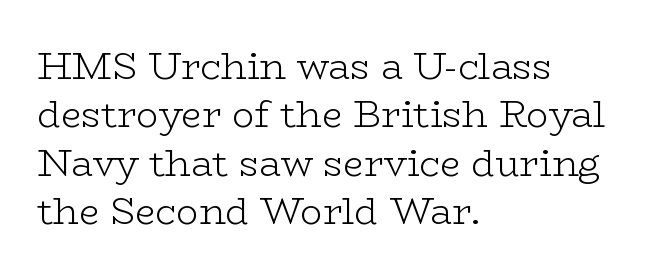
The image shows 37 px light, wide serif type, upright; set left-aligned, normal line spacing (1.31x), normal letter spacing, not underlined; low stroke contrast and a medium x-height.
